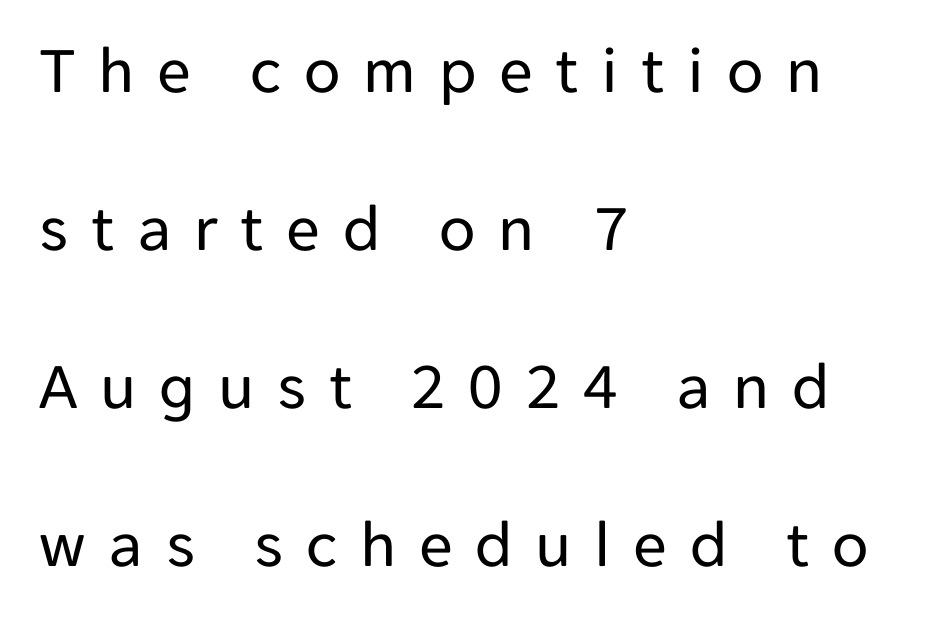
If you measured baseline to baseline, you'd find a long distance. What stands out about the letter spacing? Its width — letters are far apart. The font's upright variant was chosen for this text. Anything drawn beneath the words? Only blank space.
